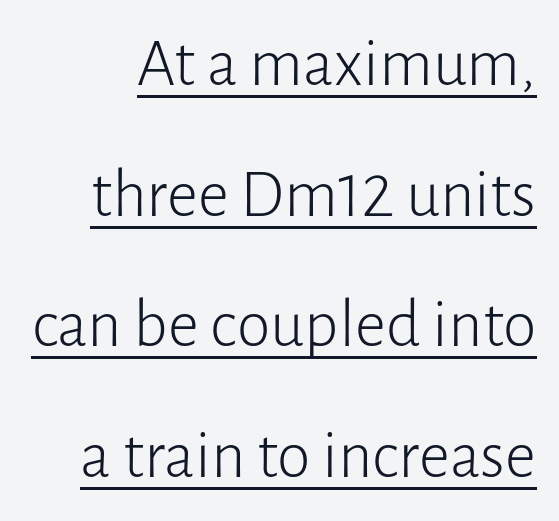
The image shows 68 px light sans-serif type, upright; set loose line spacing (1.92x), normal letter spacing, underlined; low stroke contrast and a medium x-height.
